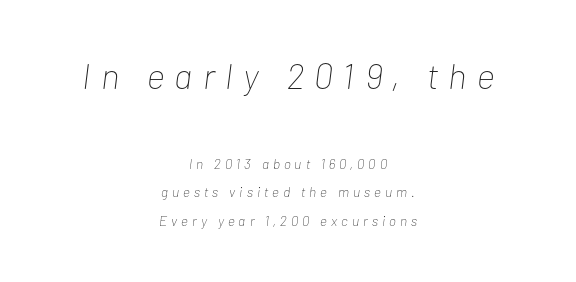
The image shows 36 px thin, condensed type, italic (leaning right); set centered, loose line spacing (2.03x), unusually wide letter spacing (+0.29 em), not underlined; the first (top) block is 2.57x larger; low stroke contrast and a medium x-height.
